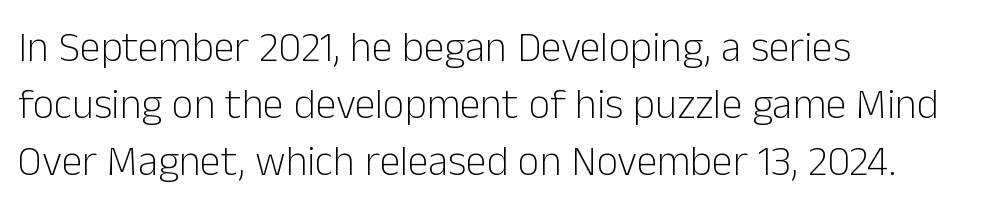
The image shows 42 px light sans-serif type, upright; set left-aligned, normal line spacing (1.36x), normal letter spacing, not underlined; low stroke contrast and a medium x-height.
